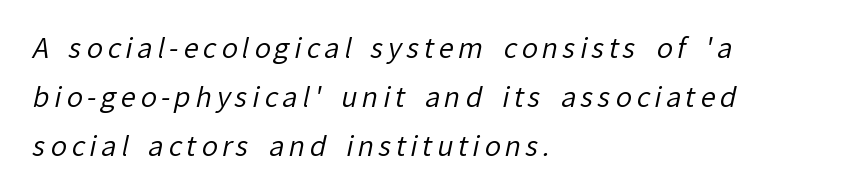
The image shows 27 px text type; set left-aligned, line spacing 1.82x, not underlined.
